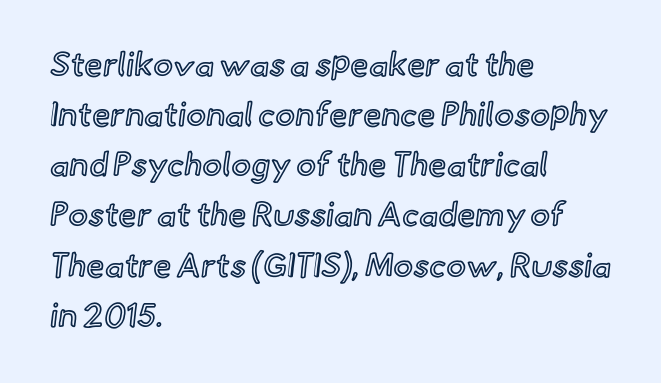
Q: Is the text italic (slanted)? A: Yes.
Q: Is the text underlined? A: No.
Q: How is the paragraph aligned? A: Left-aligned.
Q: Is the spacing between letters normal or unusually wide? A: Normal.
Q: Is the spacing between lines tight, normal or loose? A: Normal.
Q: Width (condensed, normal, or wide)? A: Normal.
Q: x-height? A: Small.
Q: Monospaced? A: No.
